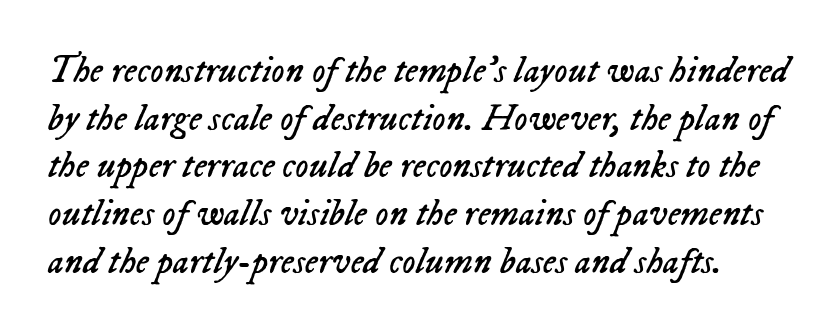
Plain, unruled lines of type. These glyphs show unthickened strokes, regular width or finer. Every character sits at an angle, as italics do. Do the characters align in a grid? No, the font is proportional.
